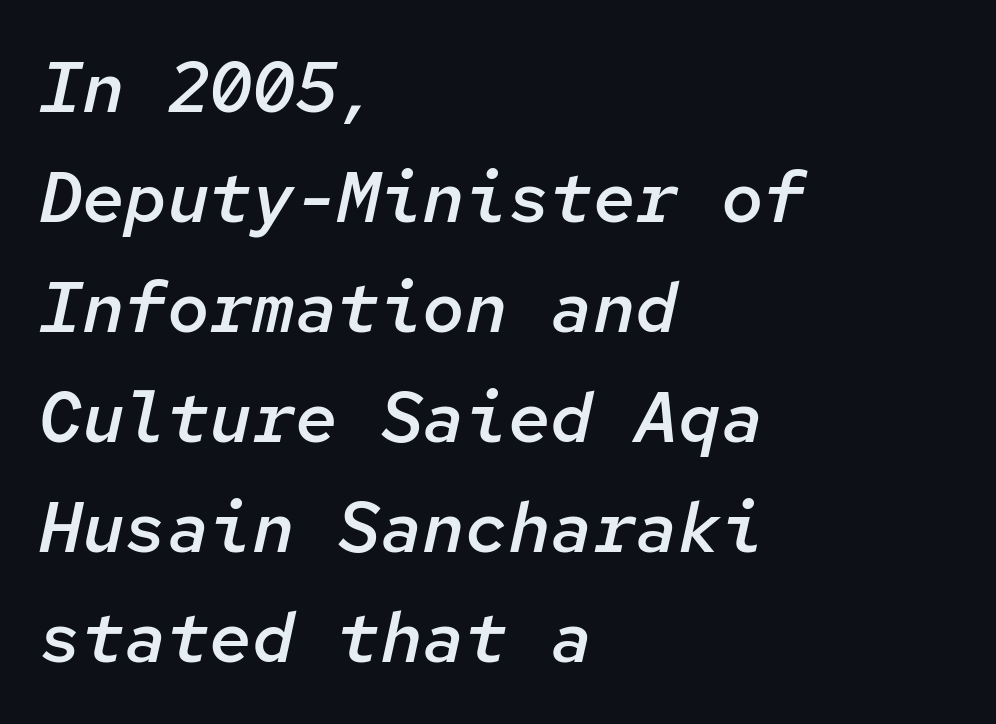
The image shows 71 px semibold type, italic (leaning right), monospaced; set left-aligned, normal line spacing (1.55x), normal letter spacing, not underlined; low stroke contrast and a medium x-height.
